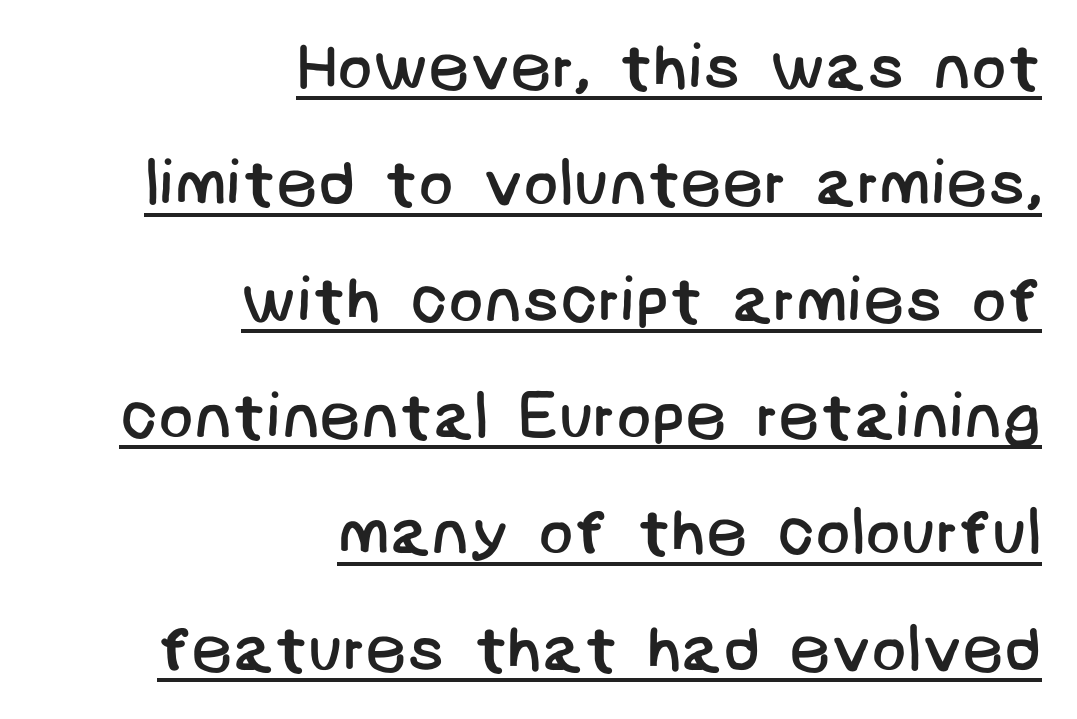
Q: Is the text bold? A: No.
Q: Is the typeface a serif or a sans-serif typeface? A: Sans-serif.
Q: Is the text underlined? A: Yes.
Q: How is the paragraph aligned? A: Right-aligned.
Q: Is the spacing between letters normal or unusually wide? A: Normal.
Q: Width (condensed, normal, or wide)? A: Normal.
Q: Stroke contrast? A: Low.
Q: x-height? A: Large.
